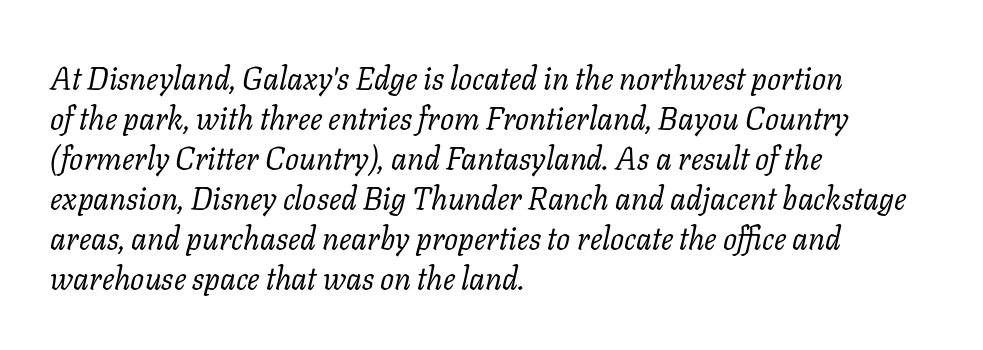
Heft: none added — not bold. The rag falls on the right side of this text block. The horizontal fit of the characters is conventional and even. The characters display serif detailing at their extremities. This is oblique type, the kind used for emphasis or titles.
